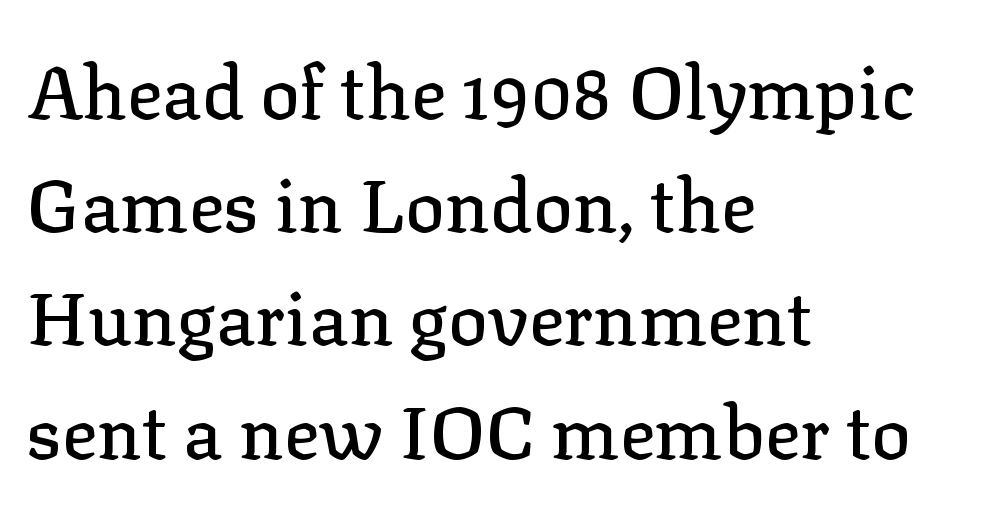
The zone under the glyphs is completely vacant. These lines stack with their left ends in a neat column. Think of a printed novel: that variable character pitch is what you see here. The rows are spaced the way most documents space them.
